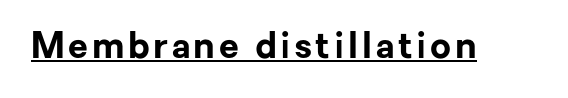
The image shows 36 px bold sans-serif type, upright; set underlined; low stroke contrast and a medium x-height.
